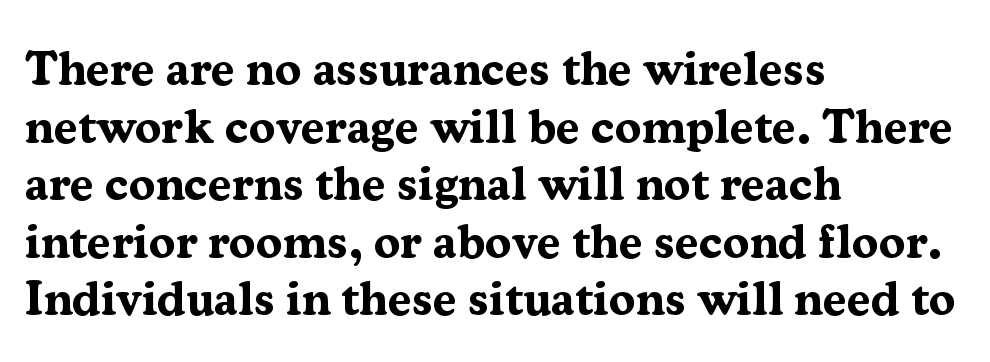
Q: Is the text bold? A: Yes.
Q: Is the text italic (slanted)? A: No, it is upright.
Q: Is the typeface a serif or a sans-serif typeface? A: Serif.
Q: Is the text underlined? A: No.
Q: How is the paragraph aligned? A: Left-aligned.
Q: Is the spacing between letters normal or unusually wide? A: Normal.
Q: Width (condensed, normal, or wide)? A: Normal.
Q: Stroke contrast? A: Medium.
Q: x-height? A: Medium.
Q: Monospaced? A: No.
